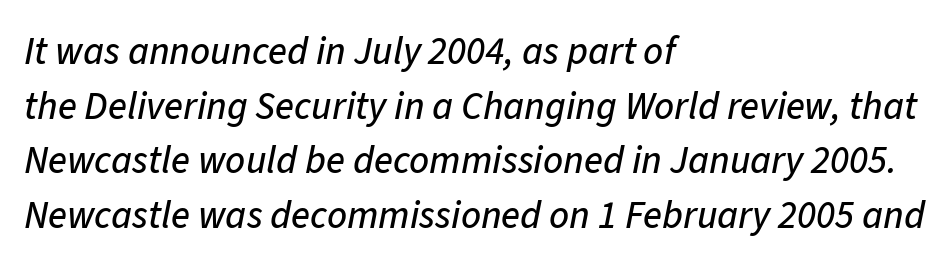
Q: Is the text italic (slanted)? A: Yes, it leans right by about 11 degrees.
Q: Is the text underlined? A: No.
Q: How is the paragraph aligned? A: Left-aligned.
Q: Is the spacing between letters normal or unusually wide? A: Normal.
Q: Is the spacing between lines tight, normal or loose? A: Normal.
Q: Width (condensed, normal, or wide)? A: Normal.
Q: Stroke contrast? A: Low.
Q: x-height? A: Medium.
Q: Monospaced? A: No.
